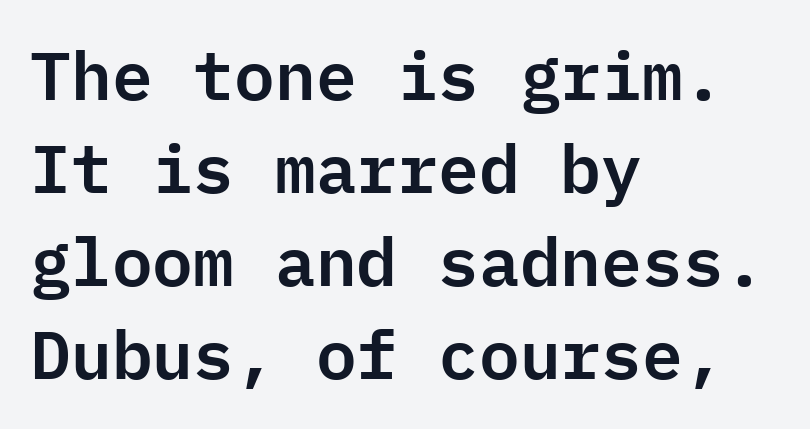
Monospaced: the letters line up in strict vertical columns. Horizontal alignment here is leftward, the default for most running prose. In terms of leading, this rendering sits right in the middle. These lines are composed in type without serifs. Unlike italic type, these characters show no tilt at all.
